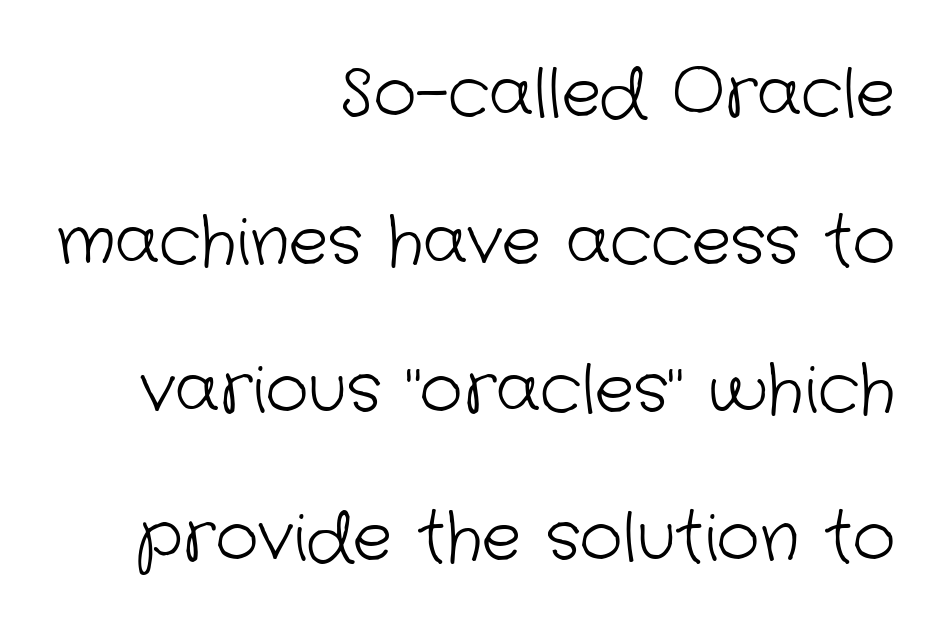
Spacing verdict: proportional, widths tailored to each character. Characters follow at the spacing the type designer built in. Is the block centered? No — it sits flush against the right margin. Stroke thickness stays within the range of a standard reading face or lighter.
